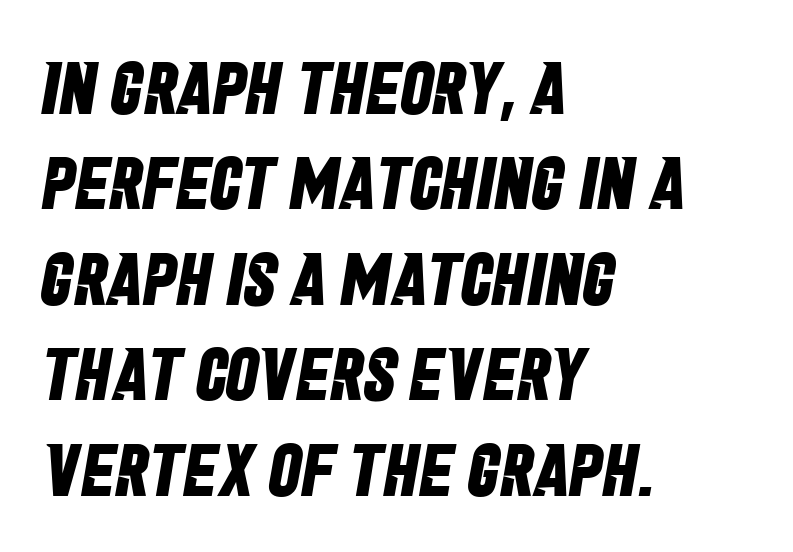
Q: Is the text bold? A: Yes.
Q: Is the typeface a serif or a sans-serif typeface? A: Sans-serif.
Q: Is the text underlined? A: No.
Q: How is the paragraph aligned? A: Left-aligned.
Q: Is the spacing between letters normal or unusually wide? A: Normal.
Q: Is the spacing between lines tight, normal or loose? A: Normal.
Q: Width (condensed, normal, or wide)? A: Condensed.
Q: Stroke contrast? A: Low.
Q: x-height? A: Large.
Q: Monospaced? A: No.
